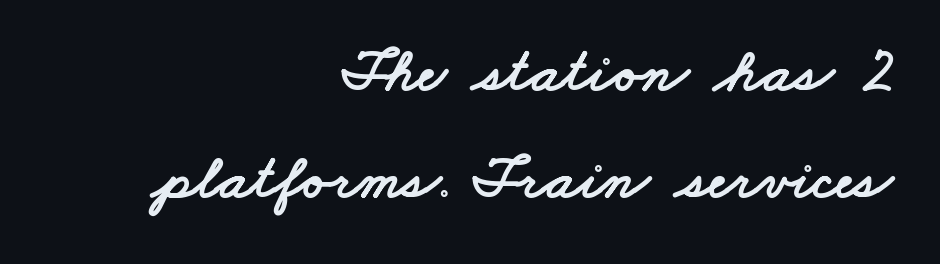
{"serif": "no", "width": "wide", "stroke_contrast": "low", "x_height": "small", "monospaced": "no", "underline": "no", "align": "right", "line_spacing_ratio": 1.72, "letter_spacing": "normal", "letter_spacing_em": 0.0, "glyph_px": 62}
